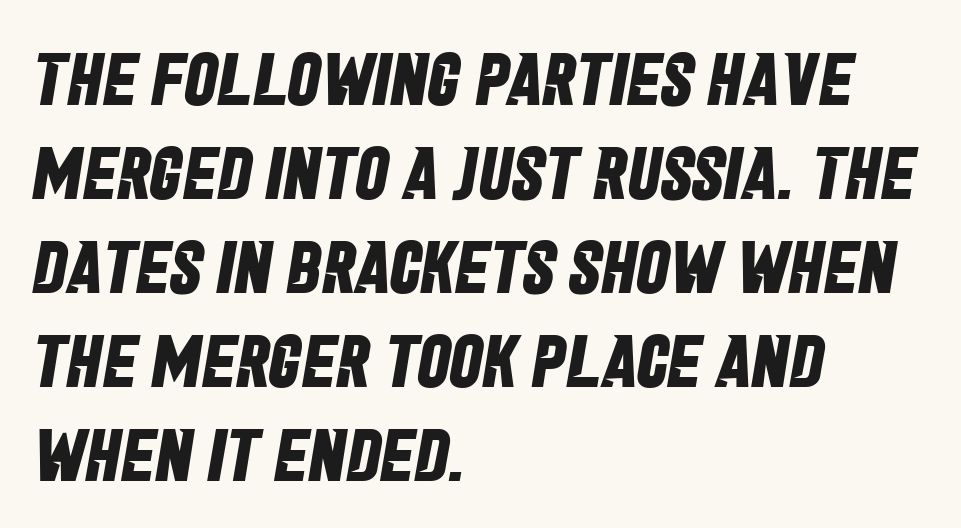
Q: Is the text bold? A: Yes.
Q: Is the typeface a serif or a sans-serif typeface? A: Sans-serif.
Q: Is the text underlined? A: No.
Q: How is the paragraph aligned? A: Left-aligned.
Q: Is the spacing between letters normal or unusually wide? A: Normal.
Q: Is the spacing between lines tight, normal or loose? A: Normal.
Q: Width (condensed, normal, or wide)? A: Condensed.
Q: Stroke contrast? A: Low.
Q: x-height? A: Large.
Q: Monospaced? A: No.
